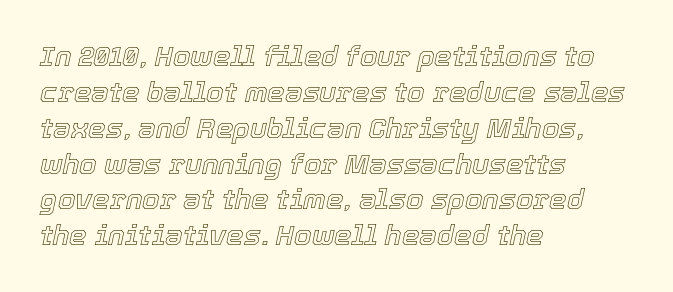
Q: Is the text italic (slanted)? A: Yes, it leans right by about 12 degrees.
Q: Is the text underlined? A: No.
Q: How is the paragraph aligned? A: Left-aligned.
Q: Is the spacing between letters normal or unusually wide? A: Normal.
Q: Is the spacing between lines tight, normal or loose? A: Normal.
Q: Width (condensed, normal, or wide)? A: Normal.
Q: x-height? A: Medium.
Q: Monospaced? A: No.
